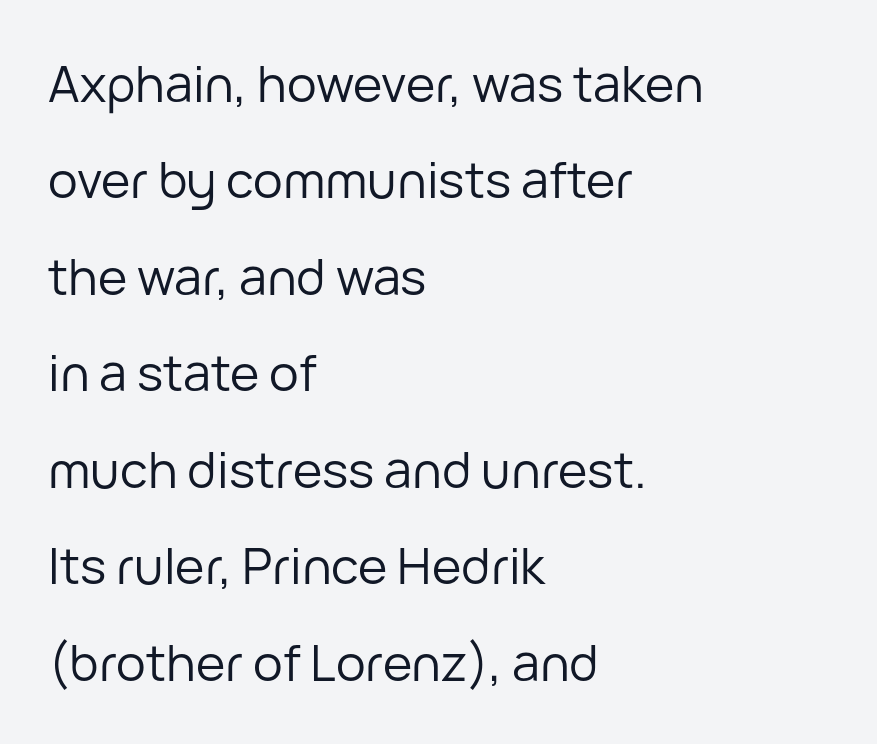
The image shows 50 px regular-weight sans-serif type, upright; set left-aligned, loose line spacing (1.93x), normal letter spacing, not underlined; low stroke contrast and a medium x-height.
